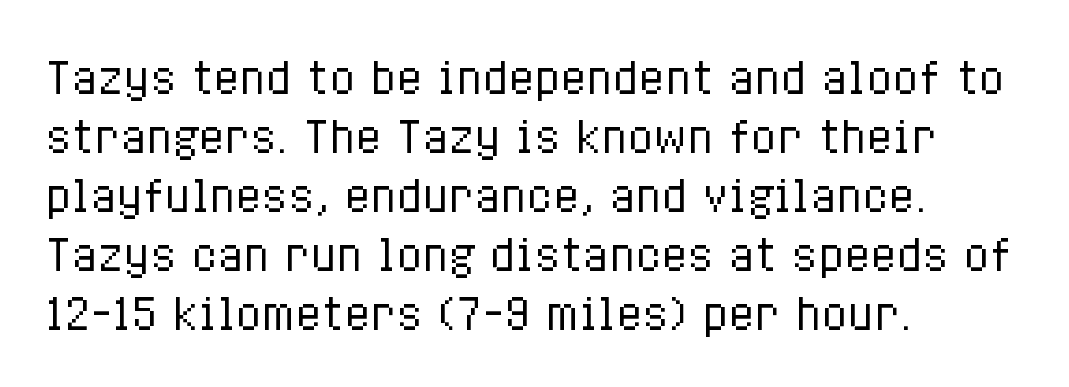
Q: Is the text bold? A: No.
Q: Is the text italic (slanted)? A: No, it is upright.
Q: Is the text underlined? A: No.
Q: How is the paragraph aligned? A: Left-aligned.
Q: Is the spacing between letters normal or unusually wide? A: Normal.
Q: Is the spacing between lines tight, normal or loose? A: Normal.
Q: Width (condensed, normal, or wide)? A: Condensed.
Q: Stroke contrast? A: Low.
Q: x-height? A: Medium.
Q: Monospaced? A: No.
